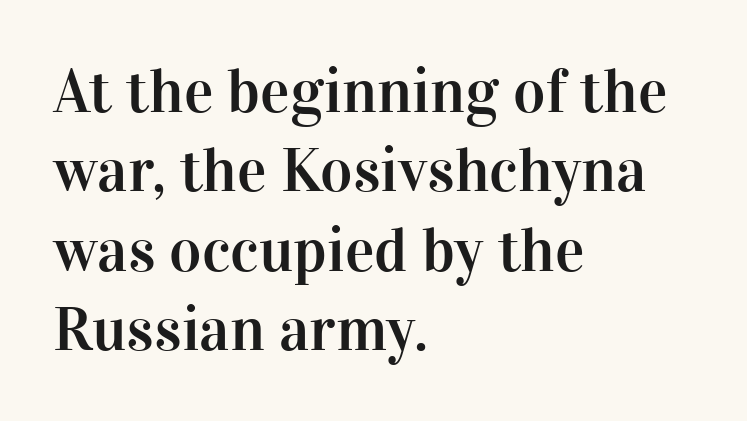
The image shows 62 px serif type, upright; set left-aligned, normal line spacing (1.28x), normal letter spacing, not underlined; high stroke contrast and a medium x-height.
